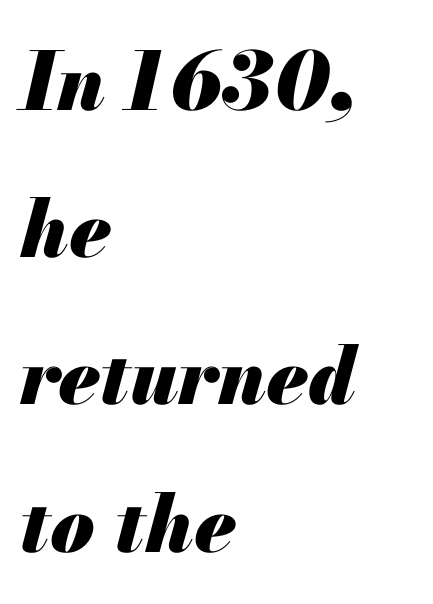
The image shows 80 px heavy type, italic (leaning right); set left-aligned, line spacing 1.84x, normal letter spacing, not underlined; medium stroke contrast and a small x-height.
